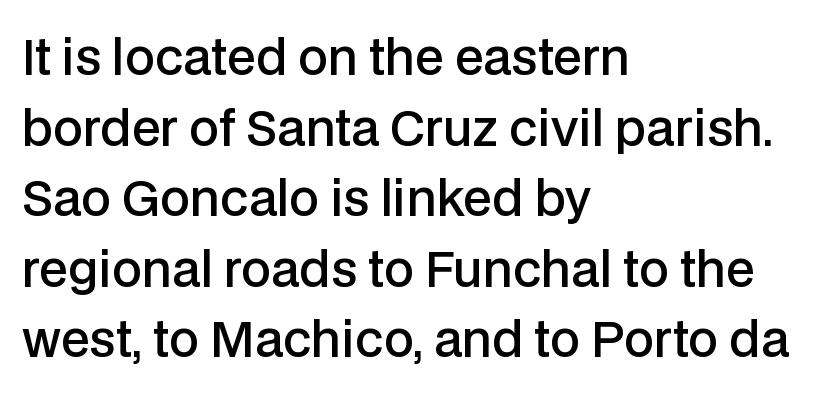
Grotesque or geometric, the face here clearly has no serifs. Students, this is semibold: more ink than regular, less than bold. Characters remain perfectly vertical along every line. Tracking value appears to be zero — textbook default spacing.
